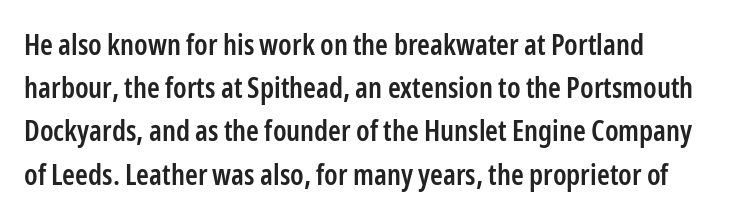
The image shows 29 px semibold, condensed sans-serif type, upright; set normal line spacing (1.49x), normal letter spacing, not underlined; low stroke contrast and a medium x-height.
